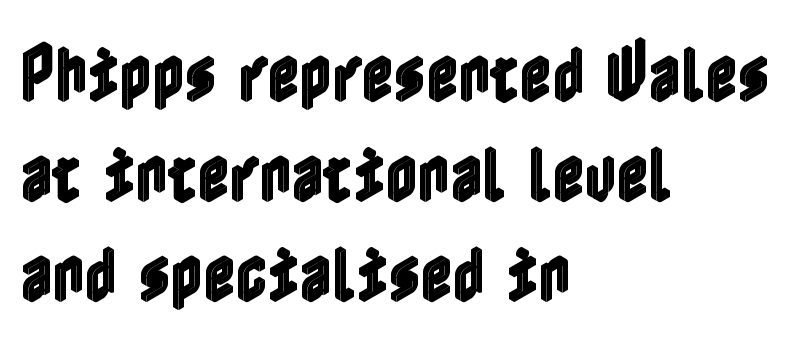
A typesetter would call this zero additional tracking. Leftover space on each line is placed entirely after the last word. The passage shown stacks its lines at a standard gap. The string is rendered with underlining switched off. These lines were composed using upright roman letters.
